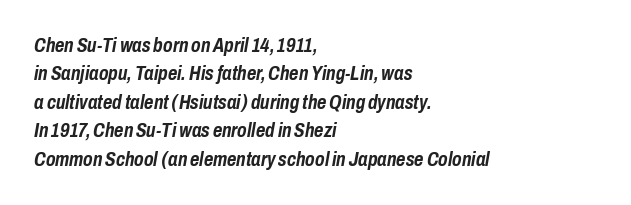
Notice how descenders clear the ascenders below comfortably — that's standard leading. Honestly, there is no underline to notice here at all. Tall strokes in this sample are angled rather than plumb. The setting favours the left margin, as ordinary paragraphs usually do. Strokes here are thick enough to call this a true bold. You could call the tracking neutral — neither tight nor loose.
